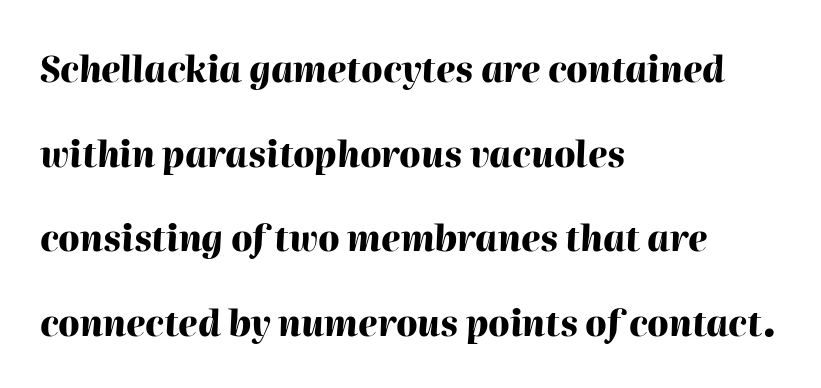
If you drew a ruler down the left edge, every line would touch it. The tracking reads as untouched default to a designer's eye. The rendering applies a slant to the glyphs. Looks like regular typesetting: each glyph gets only the width it needs.
